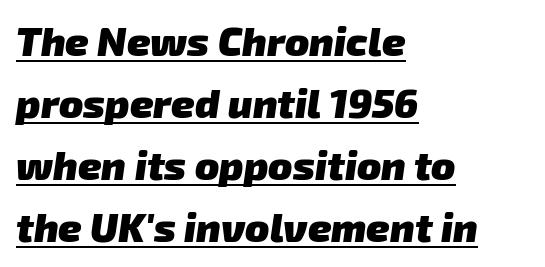
Q: Is the text bold? A: Yes.
Q: Is the typeface a serif or a sans-serif typeface? A: Sans-serif.
Q: Is the text underlined? A: Yes.
Q: How is the paragraph aligned? A: Left-aligned.
Q: Is the spacing between letters normal or unusually wide? A: Normal.
Q: Is the spacing between lines tight, normal or loose? A: Normal.
Q: Width (condensed, normal, or wide)? A: Normal.
Q: Stroke contrast? A: Low.
Q: x-height? A: Medium.
Q: Monospaced? A: No.
